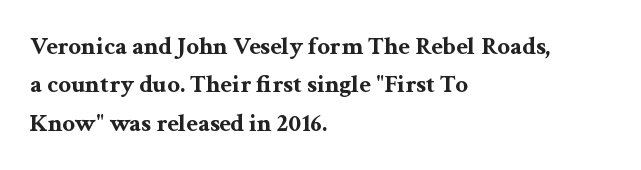
The image shows 25 px bold type, upright; set left-aligned, normal line spacing (1.54x), normal letter spacing, not underlined.
